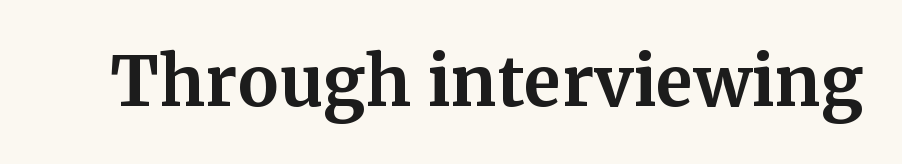
The image shows 68 px bold serif type, upright; set normal letter spacing, not underlined; medium stroke contrast and a medium x-height.
